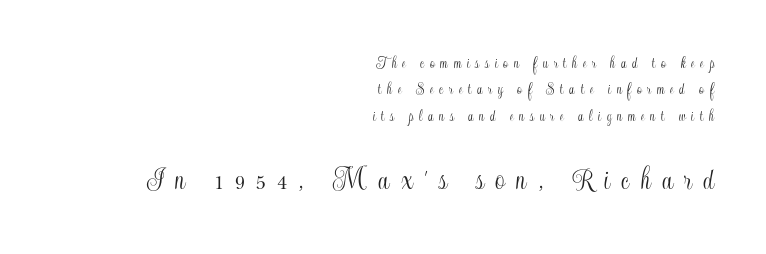
In terms of letterspacing, this is a distinctly airy, spread setting. The area under the type is left untouched. Do the characters align in a grid? No, the font is proportional. Evenly set lines give the paragraph a standard silhouette. Top chunk: small. Bottom chunk: large.
